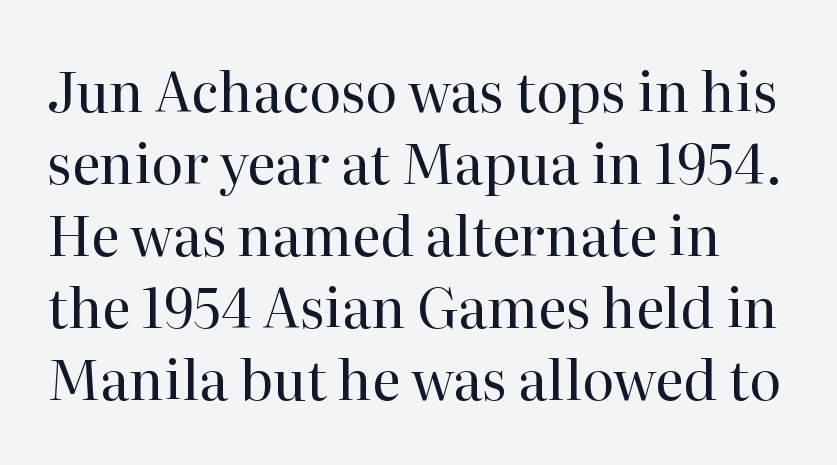
Q: Is the text bold? A: No.
Q: Is the text italic (slanted)? A: No, it is upright.
Q: Is the typeface a serif or a sans-serif typeface? A: Serif.
Q: Is the text underlined? A: No.
Q: Is the spacing between letters normal or unusually wide? A: Normal.
Q: Is the spacing between lines tight, normal or loose? A: Normal.
Q: Width (condensed, normal, or wide)? A: Normal.
Q: Stroke contrast? A: High.
Q: x-height? A: Medium.
Q: Monospaced? A: No.
